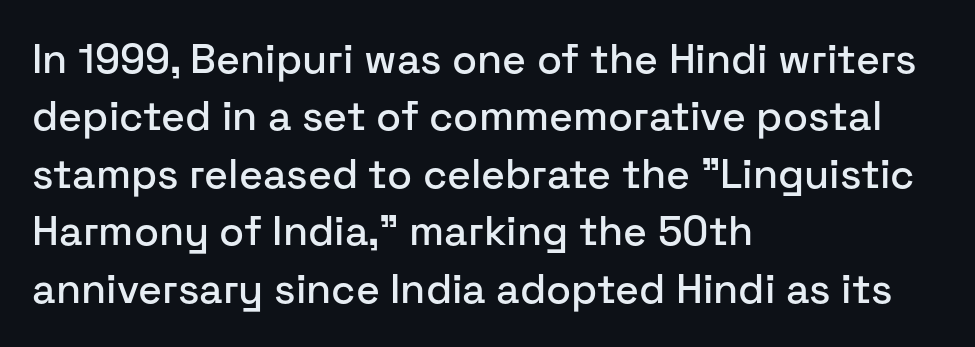
The image shows 41 px sans-serif type, upright; set left-aligned, normal line spacing (1.4x), normal letter spacing, not underlined; low stroke contrast and a medium x-height.
